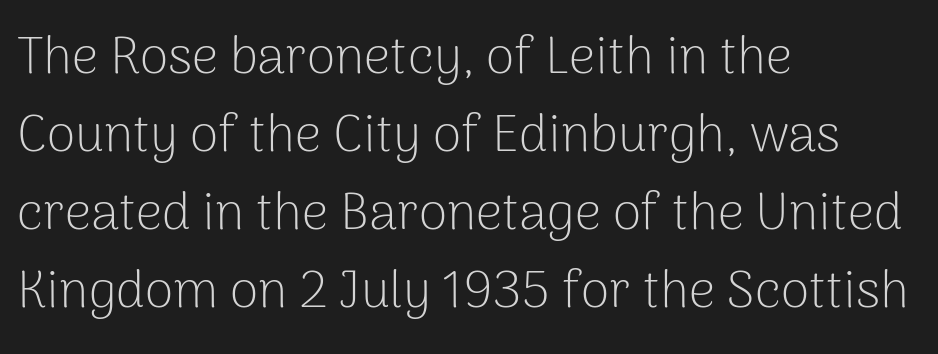
Q: Is the text bold? A: No.
Q: Is the text italic (slanted)? A: No, it is upright.
Q: Is the typeface a serif or a sans-serif typeface? A: Sans-serif.
Q: Is the text underlined? A: No.
Q: How is the paragraph aligned? A: Left-aligned.
Q: Is the spacing between letters normal or unusually wide? A: Normal.
Q: Is the spacing between lines tight, normal or loose? A: Normal.
Q: Width (condensed, normal, or wide)? A: Normal.
Q: Stroke contrast? A: Low.
Q: x-height? A: Medium.
Q: Monospaced? A: No.
